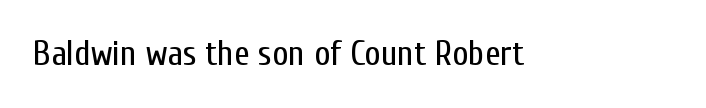
The image shows 35 px regular-weight, condensed sans-serif type, upright; set normal letter spacing, not underlined; low stroke contrast and a medium x-height.
